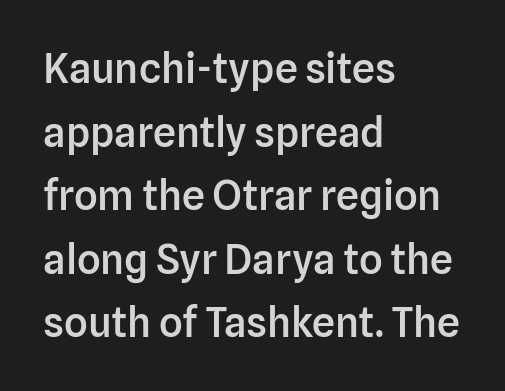
If you measured baseline to baseline, you'd find a middling distance. Anything drawn beneath the words? Only blank space. This is moderately heavy type, rendered in semibold. Spacing verdict: proportional, widths tailored to each character.
